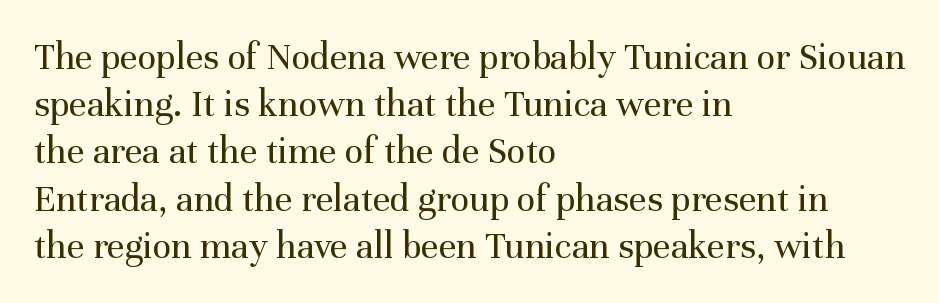
The image shows 39 px regular-weight serif type, upright; set left-aligned, line spacing 1.21x, normal letter spacing, not underlined; medium stroke contrast and a medium x-height.
